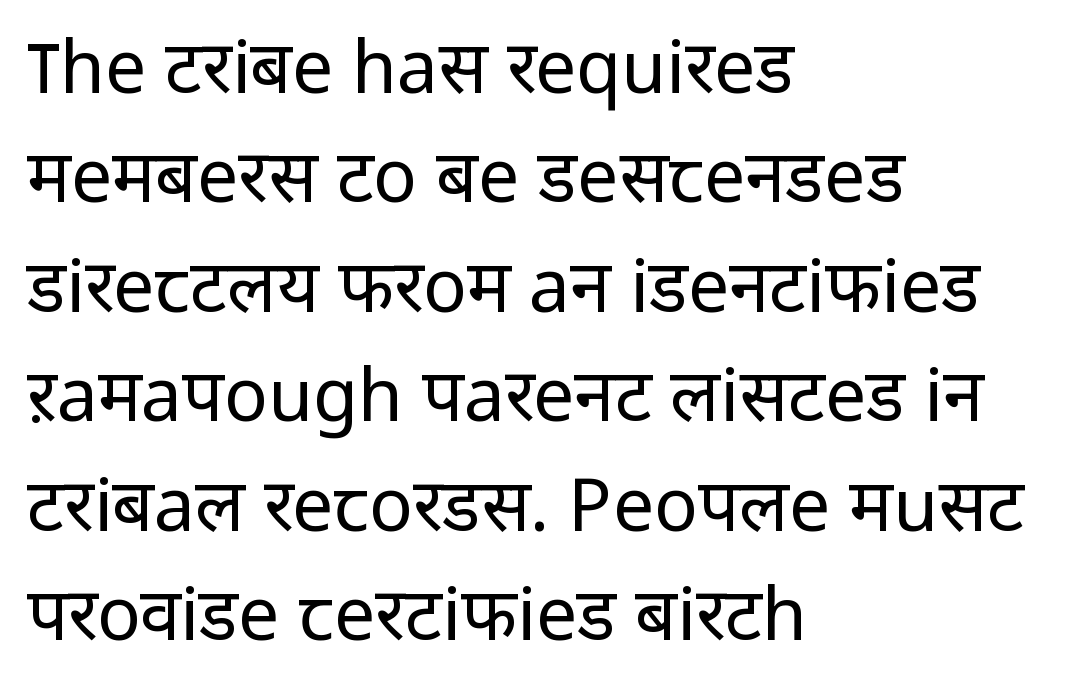
A student would call this left alignment; a typographer would say flush left, rag right. Tracking value appears to be zero — textbook default spacing. Regarding leading, the lines here are spaced in the standard way. Notice how the stems are strictly vertical — no italics here.
